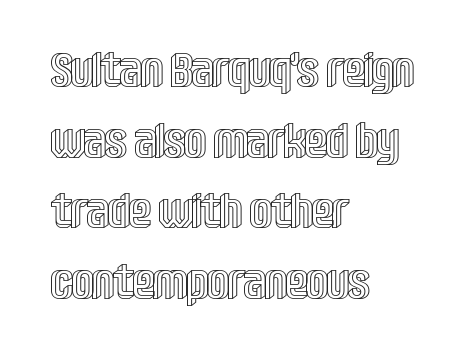
Q: Is the text italic (slanted)? A: No, it is upright.
Q: Is the text underlined? A: No.
Q: How is the paragraph aligned? A: Left-aligned.
Q: Is the spacing between letters normal or unusually wide? A: Normal.
Q: Is the spacing between lines tight, normal or loose? A: Normal.
Q: Width (condensed, normal, or wide)? A: Condensed.
Q: x-height? A: Large.
Q: Monospaced? A: No.
